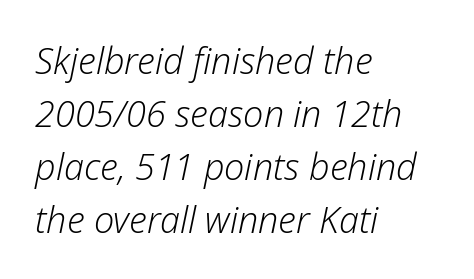
{"italic": "yes", "lean": "right", "slant_degrees": 12, "bold": "no", "weight": "light", "width": "normal", "stroke_contrast": "low", "x_height": "medium", "monospaced": "no", "underline": "no", "align": "left", "line_spacing": "normal", "line_spacing_ratio": 1.47, "letter_spacing": "normal", "letter_spacing_em": 0.0, "glyph_px": 36}
